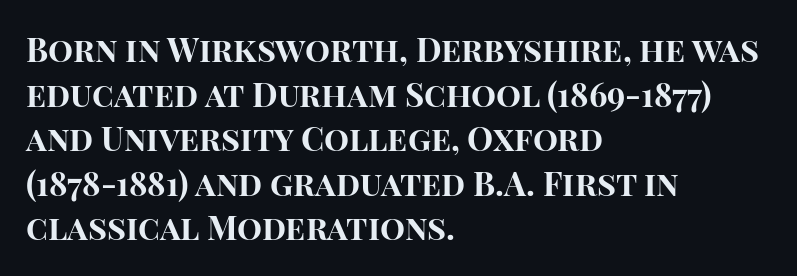
{"serif": "no", "italic": "no", "bold": "yes", "weight": "bold", "width": "normal", "stroke_contrast": "high", "x_height": "large", "monospaced": "no", "underline": "no", "align": "left", "line_spacing": "normal", "line_spacing_ratio": 1.35, "letter_spacing": "normal", "letter_spacing_em": 0.0, "glyph_px": 33}
